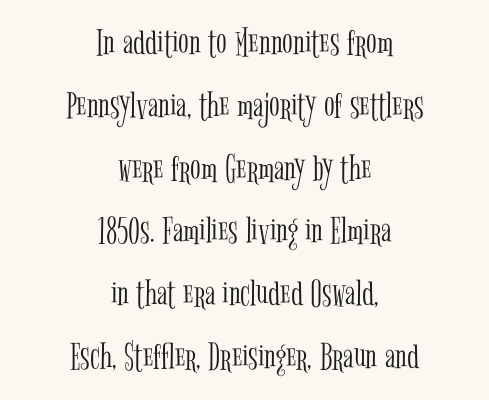
Q: Is the text bold? A: No.
Q: Is the text italic (slanted)? A: No, it is upright.
Q: Is the typeface a serif or a sans-serif typeface? A: Serif.
Q: Is the text underlined? A: No.
Q: How is the paragraph aligned? A: Centered.
Q: Is the spacing between letters normal or unusually wide? A: Normal.
Q: Is the spacing between lines tight, normal or loose? A: Normal.
Q: Width (condensed, normal, or wide)? A: Condensed.
Q: Stroke contrast? A: Low.
Q: x-height? A: Medium.
Q: Monospaced? A: No.
